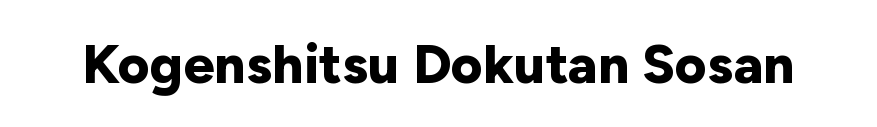
The image shows 55 px bold sans-serif type, upright; set normal letter spacing, not underlined; low stroke contrast and a medium x-height.
